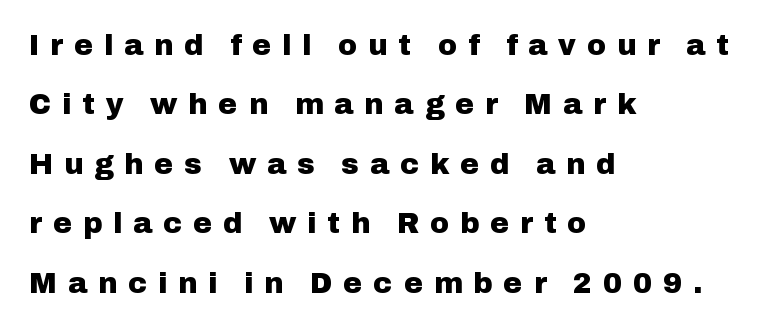
{"serif": "no", "italic": "no", "bold": "yes", "weight": "heavy", "width": "normal", "stroke_contrast": "low", "x_height": "medium", "monospaced": "no", "underline": "no", "align": "left", "line_spacing": "loose", "line_spacing_ratio": 2.05, "letter_spacing": "wide", "letter_spacing_em": 0.37, "glyph_px": 29}
